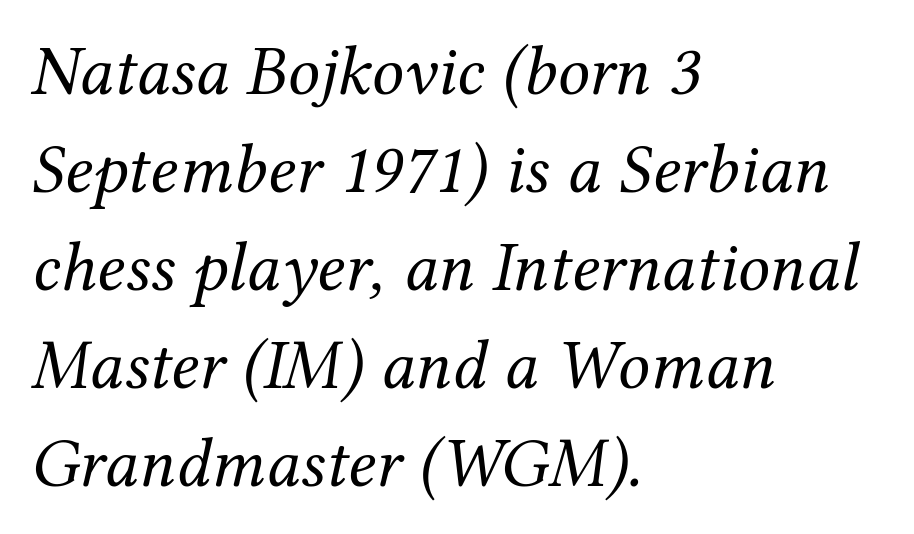
The image shows 71 px regular-weight serif type, italic (leaning right); set left-aligned, normal line spacing (1.38x), normal letter spacing, not underlined; medium stroke contrast and a medium x-height.
